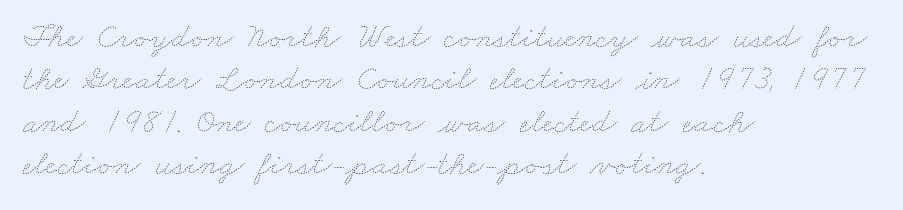
The image shows 35 px thin, wide type; set left-aligned, line spacing 1.21x, normal letter spacing, not underlined; low stroke contrast and a small x-height.
